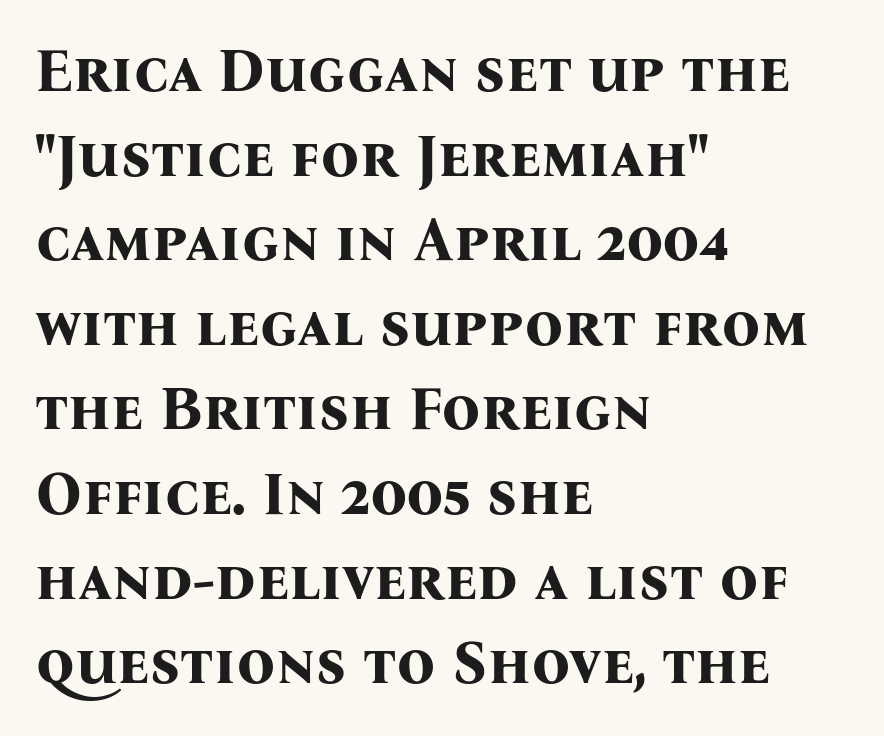
Q: Is the text bold? A: Yes.
Q: Is the text italic (slanted)? A: No, it is upright.
Q: Is the typeface a serif or a sans-serif typeface? A: Serif.
Q: Is the text underlined? A: No.
Q: How is the paragraph aligned? A: Left-aligned.
Q: Is the spacing between letters normal or unusually wide? A: Normal.
Q: Is the spacing between lines tight, normal or loose? A: Normal.
Q: Width (condensed, normal, or wide)? A: Normal.
Q: Stroke contrast? A: Medium.
Q: x-height? A: Medium.
Q: Monospaced? A: No.
